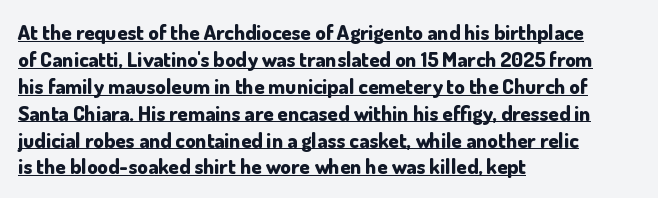
In CSS terms this would be text-align: left. These characters rest on top of a visible drawn line. Vertical spacing — default. Italic: no, the glyphs are upright roman. This is heavy type, rendered in bold. The rendering keeps characters at their native spacing.
